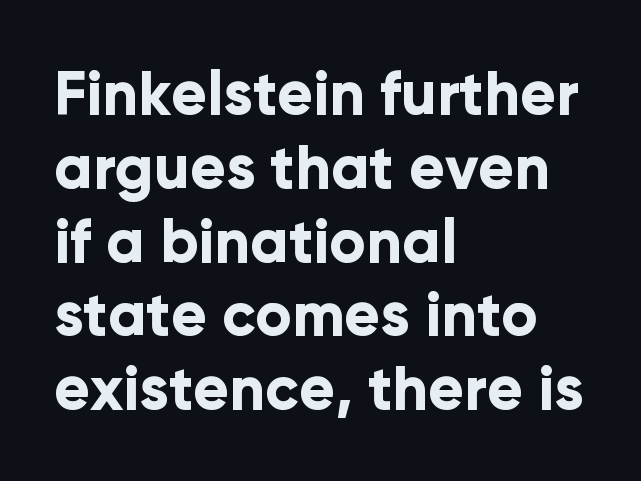
{"serif": "no", "italic": "no", "bold": "yes", "weight": "bold", "width": "normal", "stroke_contrast": "low", "x_height": "medium", "monospaced": "no", "underline": "no", "align": "left", "line_spacing_ratio": 1.23, "letter_spacing": "normal", "letter_spacing_em": 0.0, "glyph_px": 60}
